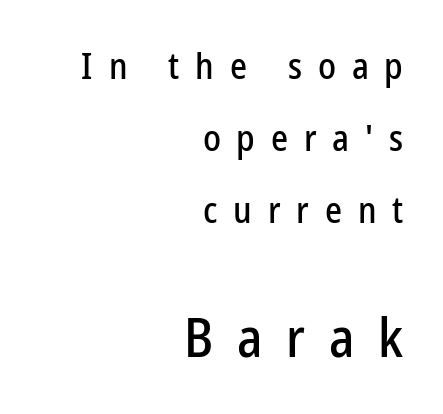
The lines in this sample share a right terminus and differ only in where they begin. Each letter keeps its own natural width here, so spacing adapts to shape. Larger block? The one below; the one above is distinctly smaller. A bare baseline throughout the passage. The letters carry no serifs — their stems end cleanly without finishing strokes. Spacing between characters has been opened up far beyond the box default.
